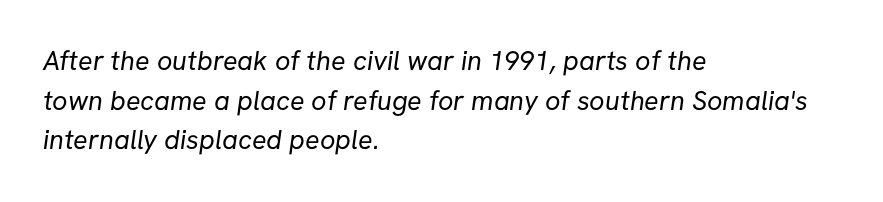
The image shows 27 px text type; set left-aligned, normal line spacing (1.47x), normal letter spacing, not underlined.
